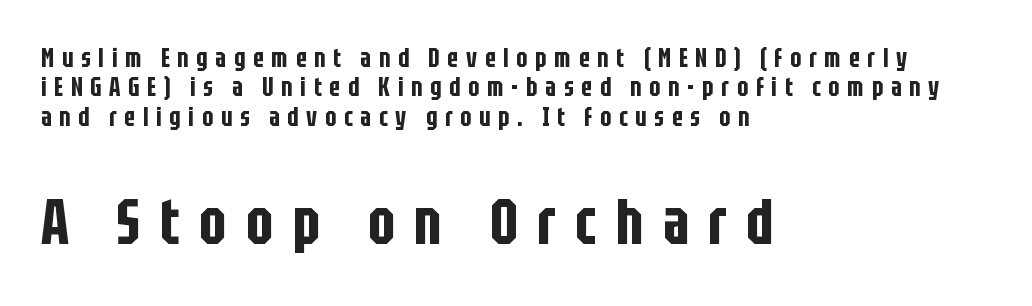
These lines are composed in type without serifs. The lines in this sample share a left origin and differ only in where they stop. Descender tails drop into unmarked territory. If you squint, the bottom block still reads clearly — it's the larger of the two.
